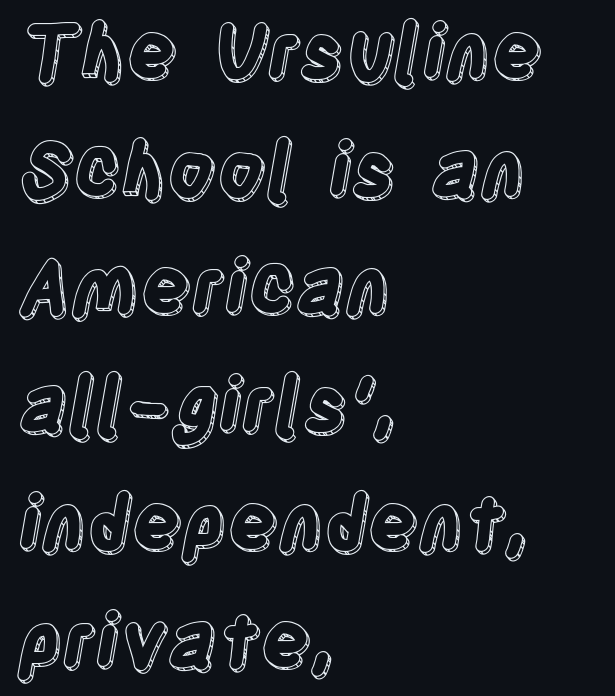
{"width": "condensed", "x_height": "large", "monospaced": "no", "underline": "no", "align": "left", "line_spacing": "normal", "line_spacing_ratio": 1.57, "letter_spacing": "normal", "letter_spacing_em": 0.0, "glyph_px": 75}
